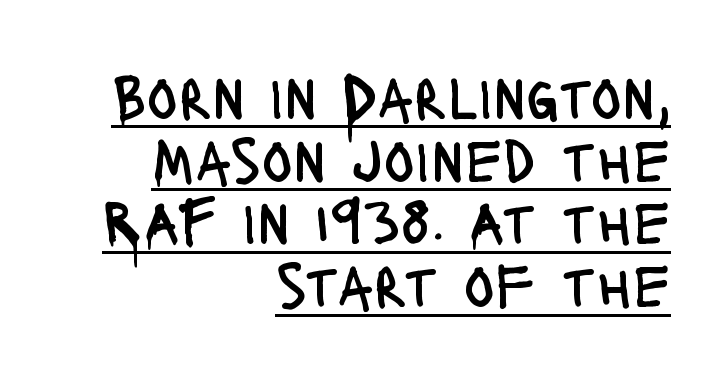
Q: Is the text bold? A: No.
Q: Is the text italic (slanted)? A: No, it is upright.
Q: Is the typeface a serif or a sans-serif typeface? A: Sans-serif.
Q: Is the text underlined? A: Yes.
Q: How is the paragraph aligned? A: Right-aligned.
Q: Is the spacing between letters normal or unusually wide? A: Normal.
Q: Is the spacing between lines tight, normal or loose? A: Tight.
Q: Width (condensed, normal, or wide)? A: Condensed.
Q: Stroke contrast? A: Low.
Q: x-height? A: Large.
Q: Monospaced? A: No.
